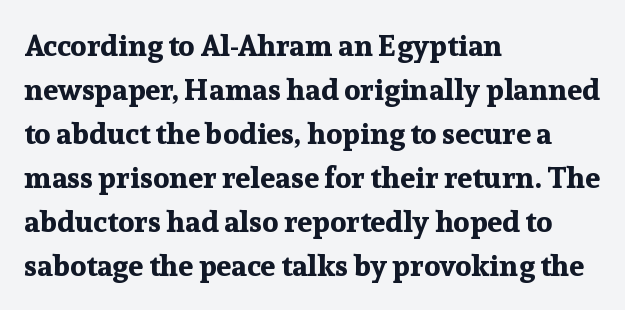
The image shows 30 px bold serif type, upright; set left-aligned, normal line spacing (1.47x), normal letter spacing, not underlined; low stroke contrast and a medium x-height.
